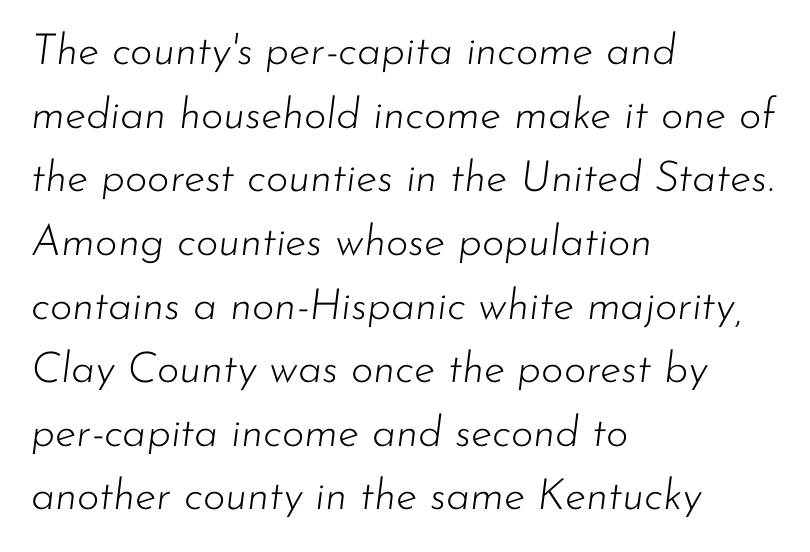
{"italic": "yes", "lean": "right", "slant_degrees": 7, "bold": "no", "weight": "light", "width": "normal", "stroke_contrast": "low", "x_height": "small", "monospaced": "no", "underline": "no", "align": "left", "line_spacing": "normal", "line_spacing_ratio": 1.48, "letter_spacing": "normal", "letter_spacing_em": 0.0, "glyph_px": 43}
